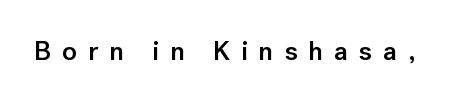
Glyph-to-glyph distance is far greater than everyday printed text. Notice the strokes are somewhat thickened but not fully heavy: this is a semibold. The foot of each line stays bare and open. Do the letters lean? They stand straight.
